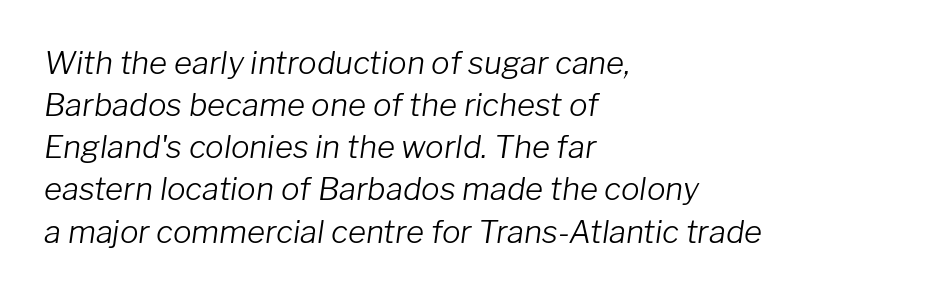
Summary of vertical rhythm: regular, with standard interline spacing. The type is set solid horizontally, with unmodified tracking. Here the designer chose a conventional face with non-uniform glyph widths. Only glyphs here, with clear space below each row. The specimen reads as italic at a glance. This is not heavy type; no bold has been used.
